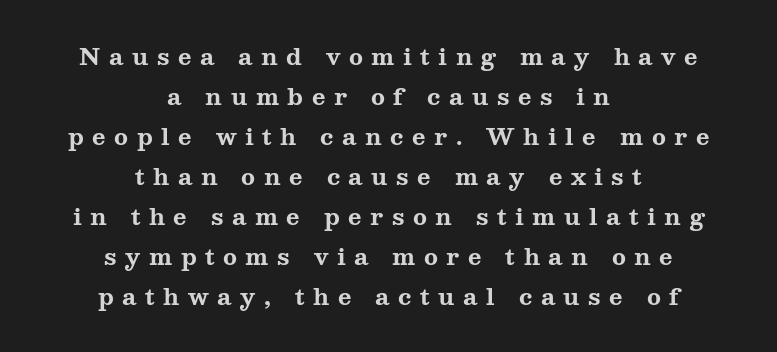
Italic? Not at all — the glyphs are vertical. Typographic density is high because the face is bold. This rendering features lettering with no underline. The text block is weighted toward neither margin, spreading evenly from the middle. Students, note that the glyphs here are deliberately spaced far apart.
